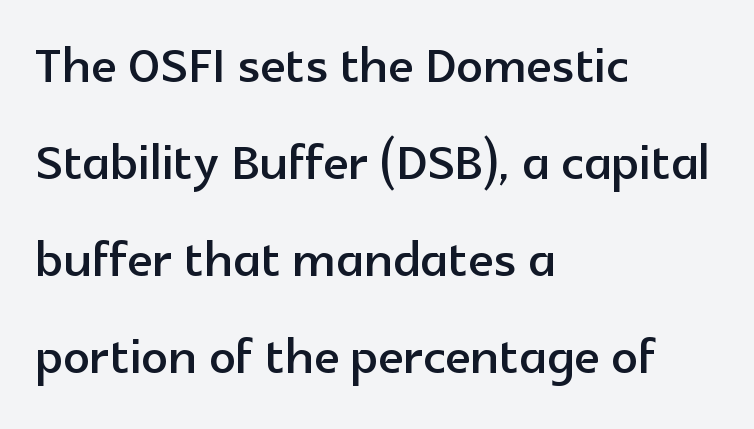
Q: Is the text italic (slanted)? A: No, it is upright.
Q: Is the typeface a serif or a sans-serif typeface? A: Sans-serif.
Q: Is the text underlined? A: No.
Q: How is the paragraph aligned? A: Left-aligned.
Q: Is the spacing between letters normal or unusually wide? A: Normal.
Q: Is the spacing between lines tight, normal or loose? A: Normal.
Q: Width (condensed, normal, or wide)? A: Normal.
Q: x-height? A: Medium.
Q: Monospaced? A: No.
